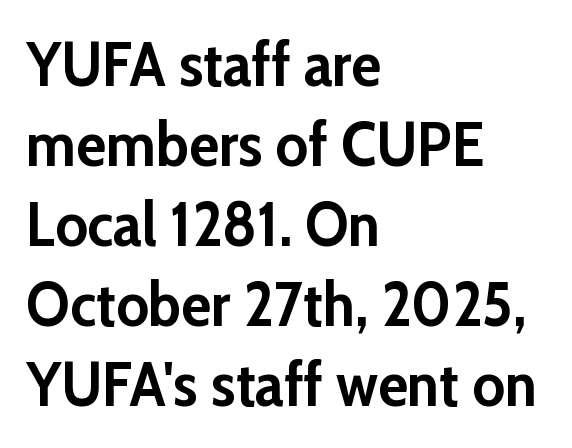
Q: Is the text bold? A: Yes.
Q: Is the text italic (slanted)? A: No, it is upright.
Q: Is the typeface a serif or a sans-serif typeface? A: Sans-serif.
Q: Is the text underlined? A: No.
Q: How is the paragraph aligned? A: Left-aligned.
Q: Is the spacing between letters normal or unusually wide? A: Normal.
Q: Is the spacing between lines tight, normal or loose? A: Normal.
Q: Width (condensed, normal, or wide)? A: Normal.
Q: Stroke contrast? A: Low.
Q: x-height? A: Medium.
Q: Monospaced? A: No.
